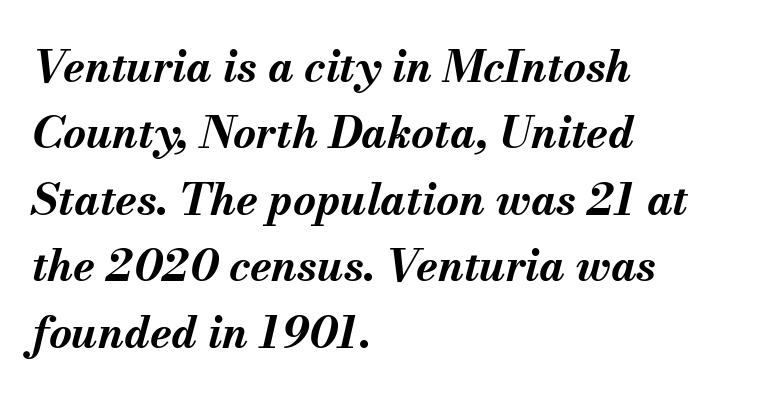
Q: Is the text bold? A: Yes.
Q: Is the text italic (slanted)? A: Yes, it leans right by about 13 degrees.
Q: Is the text underlined? A: No.
Q: How is the paragraph aligned? A: Left-aligned.
Q: Is the spacing between letters normal or unusually wide? A: Normal.
Q: Is the spacing between lines tight, normal or loose? A: Normal.
Q: Width (condensed, normal, or wide)? A: Normal.
Q: Stroke contrast? A: Medium.
Q: x-height? A: Small.
Q: Monospaced? A: No.
